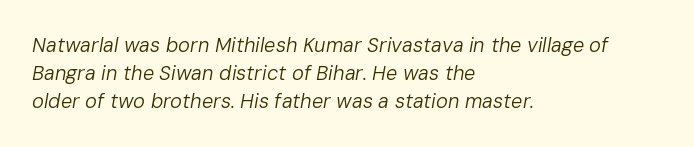
Q: Is the text bold? A: No.
Q: Is the text italic (slanted)? A: Yes, it leans right by about 10 degrees.
Q: Is the text underlined? A: No.
Q: How is the paragraph aligned? A: Left-aligned.
Q: Is the spacing between letters normal or unusually wide? A: Normal.
Q: Is the spacing between lines tight, normal or loose? A: Normal.
